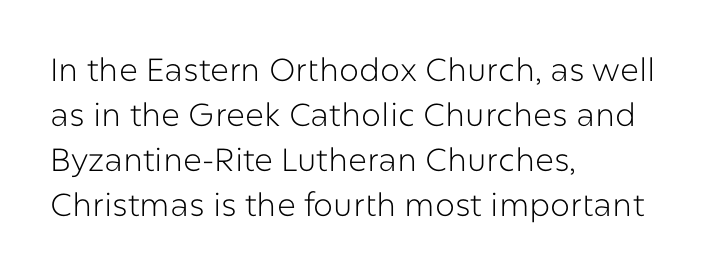
Q: Is the text bold? A: No.
Q: Is the text italic (slanted)? A: No, it is upright.
Q: Is the typeface a serif or a sans-serif typeface? A: Sans-serif.
Q: Is the text underlined? A: No.
Q: How is the paragraph aligned? A: Left-aligned.
Q: Is the spacing between letters normal or unusually wide? A: Normal.
Q: Is the spacing between lines tight, normal or loose? A: Normal.
Q: Width (condensed, normal, or wide)? A: Normal.
Q: Stroke contrast? A: Low.
Q: x-height? A: Medium.
Q: Monospaced? A: No.
